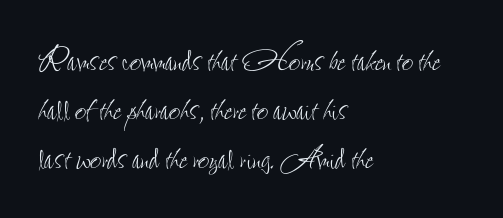
The image shows 40 px thin, condensed type; set left-aligned, line spacing 1.22x, normal letter spacing, not underlined; low stroke contrast and a small x-height.
